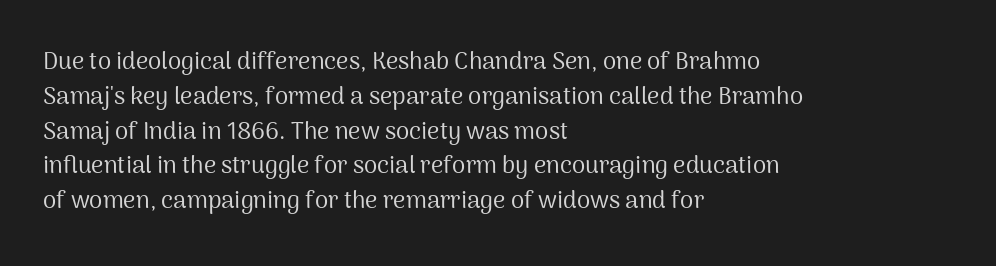
Summary of weight: not heavy and not bold. The passage shown stacks its lines at a standard gap. Upright lettering throughout. Tracking value appears to be zero — textbook default spacing.
